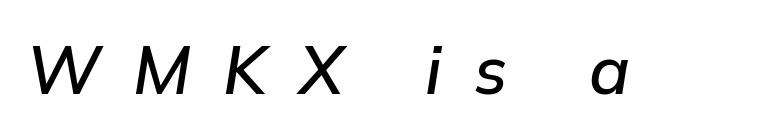
Q: Is the text italic (slanted)? A: Yes, it leans right by about 9 degrees.
Q: Is the text underlined? A: No.
Q: Is the spacing between letters normal or unusually wide? A: Unusually wide.
Q: Width (condensed, normal, or wide)? A: Normal.
Q: Stroke contrast? A: Low.
Q: x-height? A: Medium.
Q: Monospaced? A: No.
